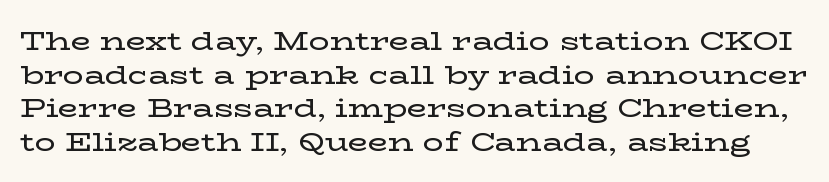
Q: Is the text italic (slanted)? A: No, it is upright.
Q: Is the text underlined? A: No.
Q: Is the spacing between letters normal or unusually wide? A: Normal.
Q: Is the spacing between lines tight, normal or loose? A: Normal.
